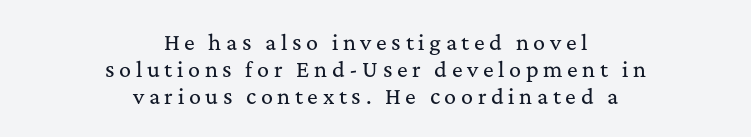
Check the space under the baseline: it is left empty. The rag falls on both sides of this text block equally. The passage shown has open, widely tracked lettering throughout. Unlike italic type, these characters show no tilt at all. The rendering uses a moderate line-height, typical for paragraphs.
